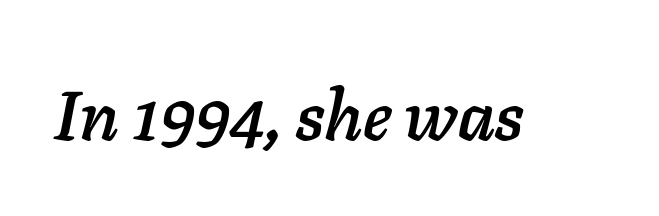
The passage shown is typed in a proportional face where columns would drift. Slanted lettering throughout. Anything drawn beneath the words? Only blank space. Observe the ordinary spacing: letters are neighbours, not strangers.
